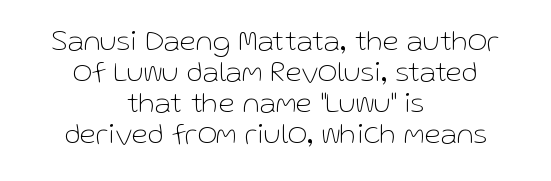
The image shows 30 px thin sans-serif type, upright; set centered, tight line spacing (1.03x), normal letter spacing, not underlined; low stroke contrast and a medium x-height.
